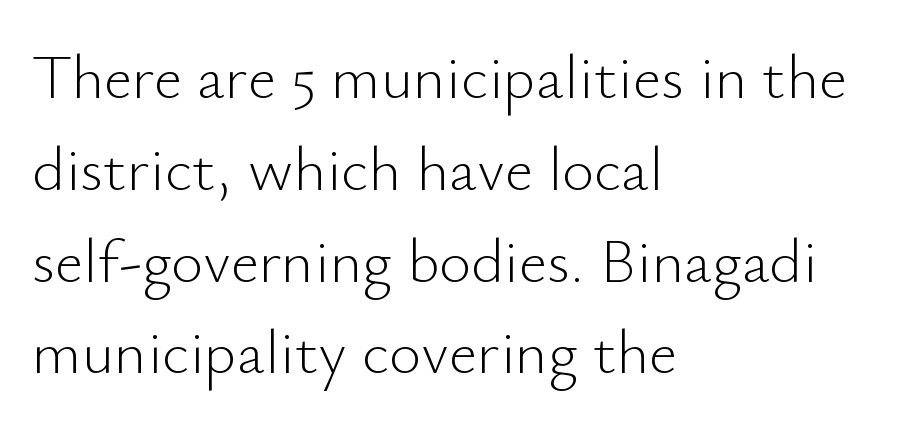
The image shows 62 px light sans-serif type, upright; set left-aligned, normal line spacing (1.48x), normal letter spacing, not underlined; low stroke contrast and a small x-height.
